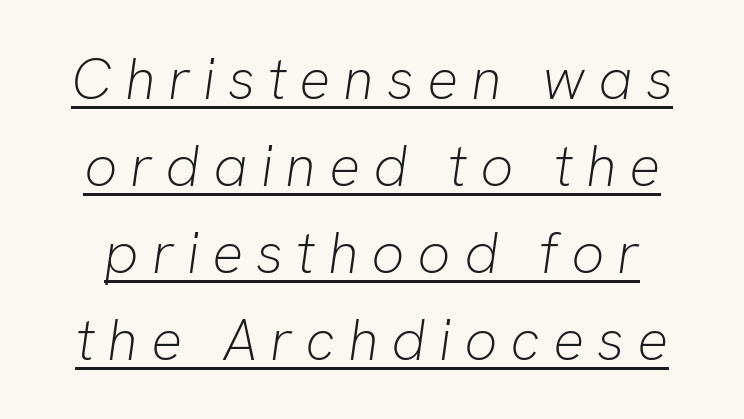
Stroke thickness stays within the range of a standard reading face or lighter. Tracking here is generous; glyphs stand well apart from one another. Is the type slanted? Yes — the strokes lean at a clear angle. Note the varied advance widths — an 'i' is clearly narrower than an 'm'. Notice how descenders clear the ascenders below comfortably — that's standard leading.
